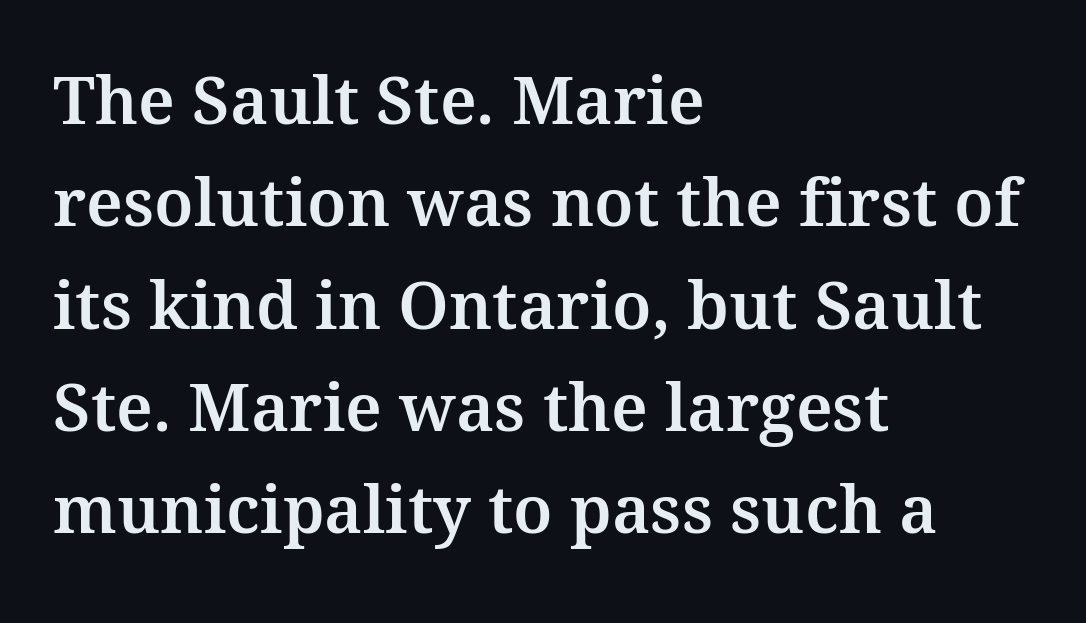
The image shows 66 px serif type, upright; set left-aligned, normal line spacing (1.55x), normal letter spacing, not underlined; medium stroke contrast and a medium x-height.
